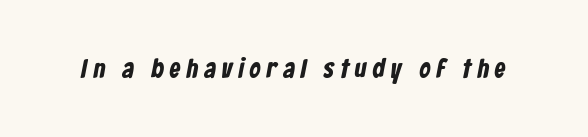
{"bold": "yes", "underline": "no", "letter_spacing": "wide", "letter_spacing_em": 0.23, "glyph_px": 27}
